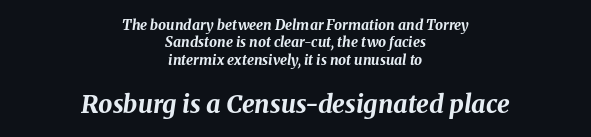
Q: Is the text bold? A: Yes.
Q: Is the text italic (slanted)? A: Yes, it leans right by about 8 degrees.
Q: Is the text underlined? A: No.
Q: How is the paragraph aligned? A: Centered.
Q: Is the spacing between letters normal or unusually wide? A: Normal.
Q: Which block of text is set in a larger size, the first (top) or the second (bottom)? A: The second (bottom) one.
